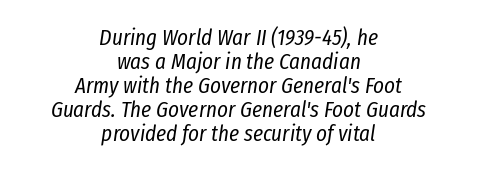
Q: Is the text bold? A: No.
Q: Is the text italic (slanted)? A: Yes, it leans right by about 8 degrees.
Q: Is the text underlined? A: No.
Q: How is the paragraph aligned? A: Centered.
Q: Is the spacing between letters normal or unusually wide? A: Normal.
Q: Is the spacing between lines tight, normal or loose? A: Tight.
